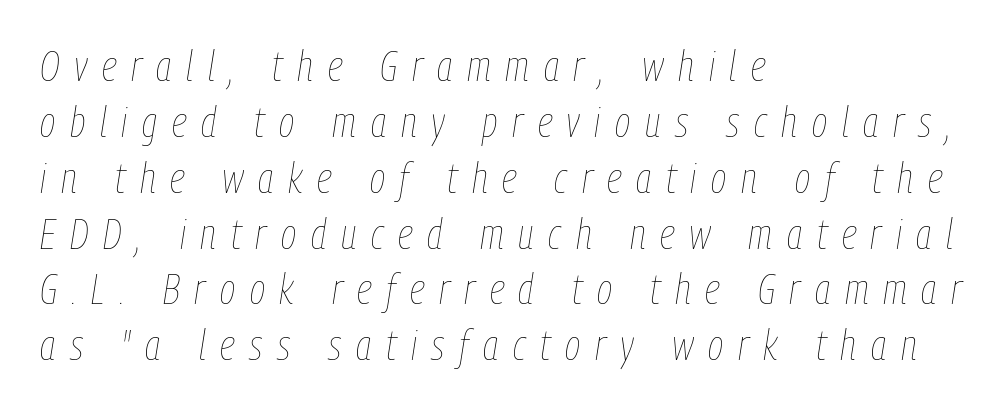
The image shows 42 px thin, condensed type, italic (leaning right); set left-aligned, normal line spacing (1.33x), unusually wide letter spacing (+0.35 em), not underlined; low stroke contrast and a medium x-height.
